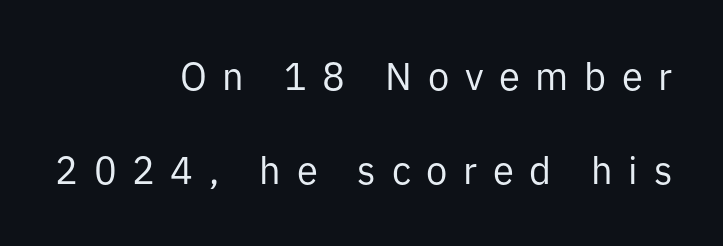
{"serif": "no", "italic": "no", "bold": "no", "weight": "regular", "width": "normal", "stroke_contrast": "low", "x_height": "medium", "monospaced": "no", "underline": "no", "align": "right", "line_spacing": "loose", "line_spacing_ratio": 2.47, "letter_spacing": "wide", "letter_spacing_em": 0.41, "glyph_px": 38}
